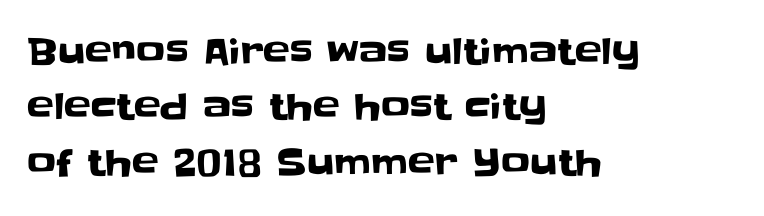
Q: Is the text italic (slanted)? A: No, it is upright.
Q: Is the typeface a serif or a sans-serif typeface? A: Sans-serif.
Q: Is the text underlined? A: No.
Q: How is the paragraph aligned? A: Left-aligned.
Q: Is the spacing between letters normal or unusually wide? A: Normal.
Q: Is the spacing between lines tight, normal or loose? A: Normal.
Q: Width (condensed, normal, or wide)? A: Normal.
Q: Stroke contrast? A: Low.
Q: x-height? A: Large.
Q: Monospaced? A: No.
